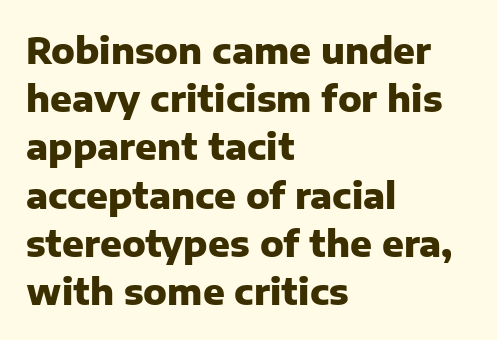
Q: Is the text bold? A: Yes.
Q: Is the text italic (slanted)? A: No, it is upright.
Q: Is the typeface a serif or a sans-serif typeface? A: Sans-serif.
Q: Is the text underlined? A: No.
Q: How is the paragraph aligned? A: Left-aligned.
Q: Is the spacing between letters normal or unusually wide? A: Normal.
Q: Is the spacing between lines tight, normal or loose? A: Normal.
Q: Width (condensed, normal, or wide)? A: Normal.
Q: Stroke contrast? A: Low.
Q: x-height? A: Medium.
Q: Monospaced? A: No.
